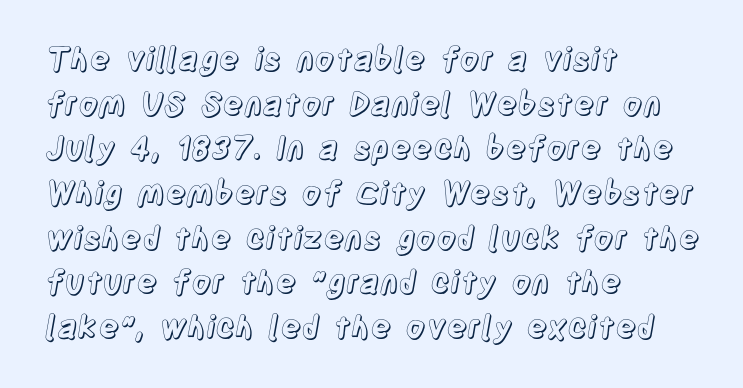
Beneath every word, the page is bare. Alignment: flush left. Here the designer chose a conventional face with non-uniform glyph widths. The tracking reads as untouched default to a designer's eye.
